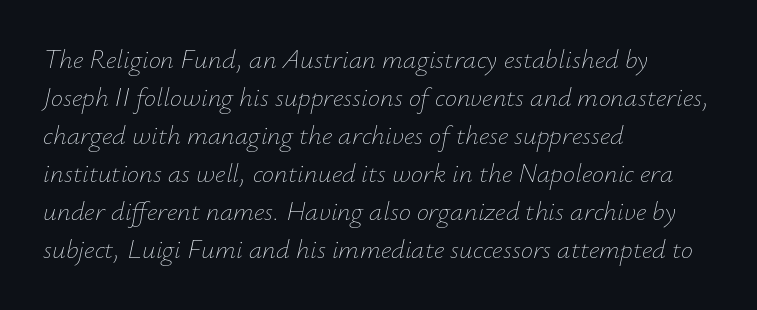
Q: Is the text bold? A: No.
Q: Is the text italic (slanted)? A: Yes, it leans right by about 12 degrees.
Q: Is the text underlined? A: No.
Q: How is the paragraph aligned? A: Left-aligned.
Q: Is the spacing between letters normal or unusually wide? A: Normal.
Q: Is the spacing between lines tight, normal or loose? A: Normal.
